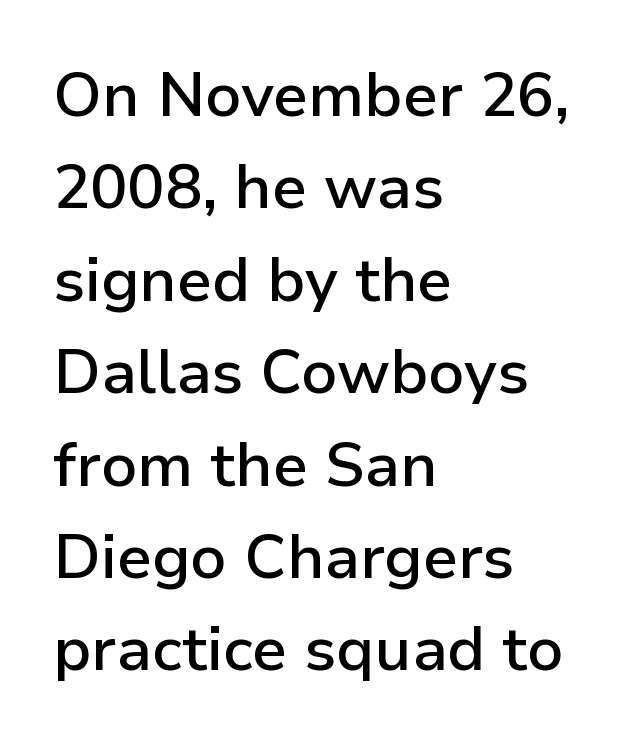
Q: Is the text bold? A: Semi-bold.
Q: Is the text italic (slanted)? A: No, it is upright.
Q: Is the typeface a serif or a sans-serif typeface? A: Sans-serif.
Q: Is the text underlined? A: No.
Q: How is the paragraph aligned? A: Left-aligned.
Q: Is the spacing between letters normal or unusually wide? A: Normal.
Q: Is the spacing between lines tight, normal or loose? A: Normal.
Q: Width (condensed, normal, or wide)? A: Normal.
Q: Stroke contrast? A: Low.
Q: x-height? A: Medium.
Q: Monospaced? A: No.
